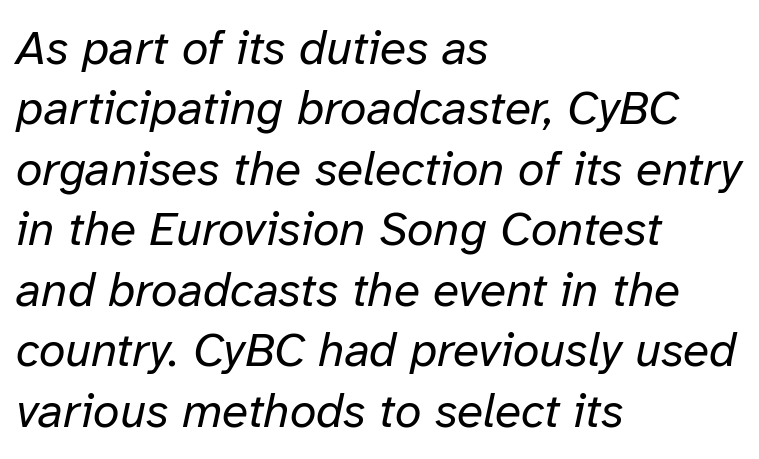
Q: Is the text bold? A: No.
Q: Is the text italic (slanted)? A: Yes, it leans right by about 12 degrees.
Q: Is the text underlined? A: No.
Q: How is the paragraph aligned? A: Left-aligned.
Q: Is the spacing between letters normal or unusually wide? A: Normal.
Q: Is the spacing between lines tight, normal or loose? A: Normal.
Q: Width (condensed, normal, or wide)? A: Normal.
Q: Stroke contrast? A: Low.
Q: x-height? A: Medium.
Q: Monospaced? A: No.
